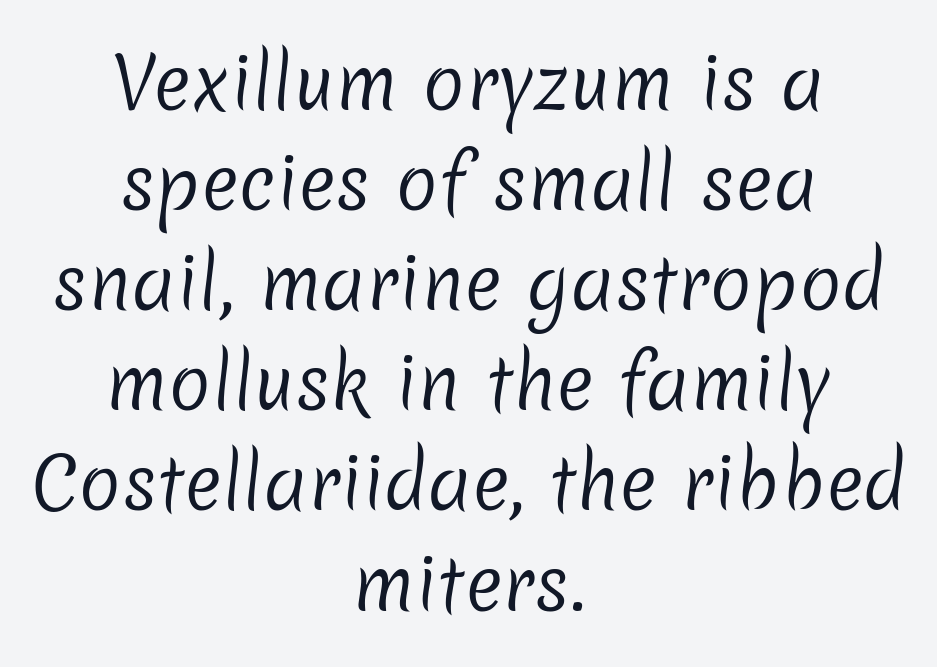
Typographically, this falls in the sans-serif category. Check the space under the baseline: it is left empty. A typesetter would call this zero additional tracking. A light-to-regular cut is what we see here.
